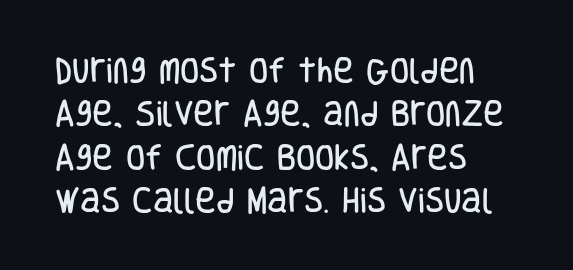
Each letter keeps its own natural width here, so spacing adapts to shape. The rendering anchors every line to the left-hand side. Has an underline been added? It has not. Letterform terminals end flat and unadorned throughout the passage. Nope, not italic — everything's standing straight.
